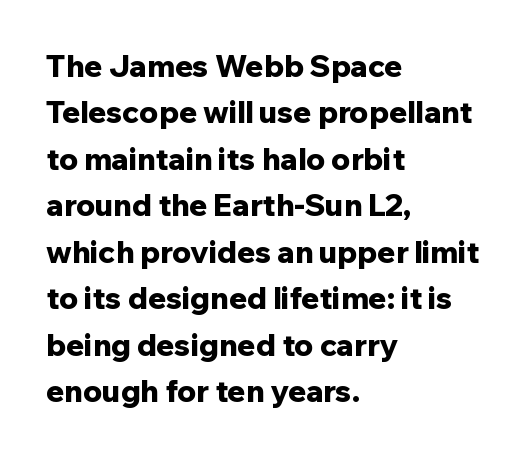
{"serif": "no", "italic": "no", "bold": "yes", "weight": "bold", "width": "normal", "stroke_contrast": "low", "x_height": "medium", "monospaced": "no", "underline": "no", "align": "left", "line_spacing": "normal", "line_spacing_ratio": 1.55, "letter_spacing": "normal", "letter_spacing_em": 0.0, "glyph_px": 30}
